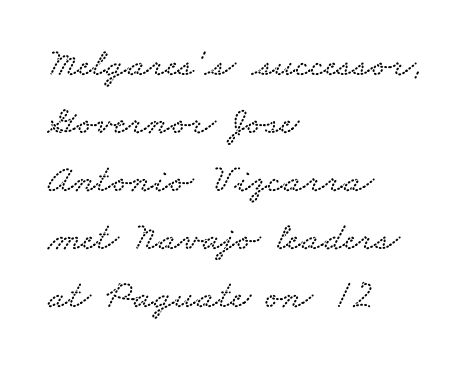
{"serif": "yes", "width": "wide", "stroke_contrast": "low", "x_height": "small", "monospaced": "no", "underline": "no", "align": "left", "line_spacing": "normal", "line_spacing_ratio": 1.45, "letter_spacing": "normal", "letter_spacing_em": 0.0, "glyph_px": 40}
